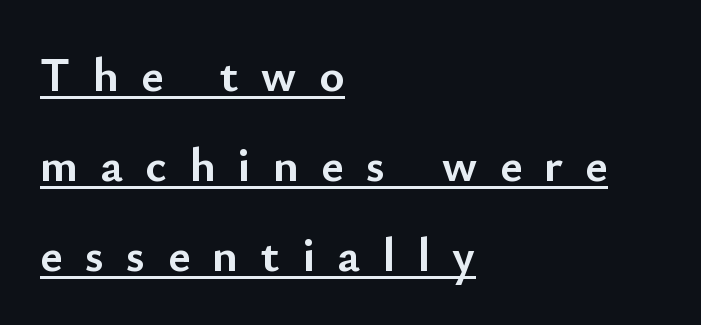
Q: Is the text bold? A: Yes.
Q: Is the text italic (slanted)? A: No, it is upright.
Q: Is the typeface a serif or a sans-serif typeface? A: Sans-serif.
Q: Is the text underlined? A: Yes.
Q: How is the paragraph aligned? A: Left-aligned.
Q: Is the spacing between letters normal or unusually wide? A: Unusually wide.
Q: Width (condensed, normal, or wide)? A: Normal.
Q: Stroke contrast? A: Low.
Q: x-height? A: Small.
Q: Monospaced? A: No.
